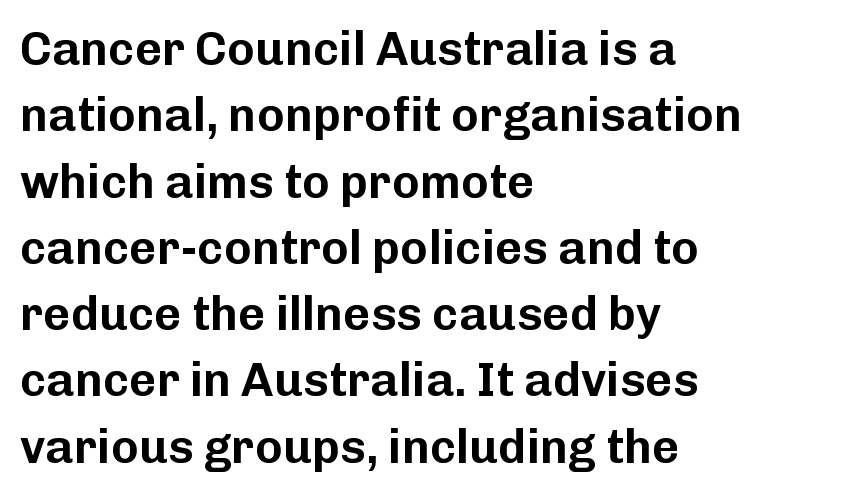
Q: Is the text italic (slanted)? A: No, it is upright.
Q: Is the typeface a serif or a sans-serif typeface? A: Sans-serif.
Q: Is the text underlined? A: No.
Q: How is the paragraph aligned? A: Left-aligned.
Q: Is the spacing between letters normal or unusually wide? A: Normal.
Q: Is the spacing between lines tight, normal or loose? A: Normal.
Q: Width (condensed, normal, or wide)? A: Normal.
Q: Stroke contrast? A: Low.
Q: x-height? A: Medium.
Q: Monospaced? A: No.
